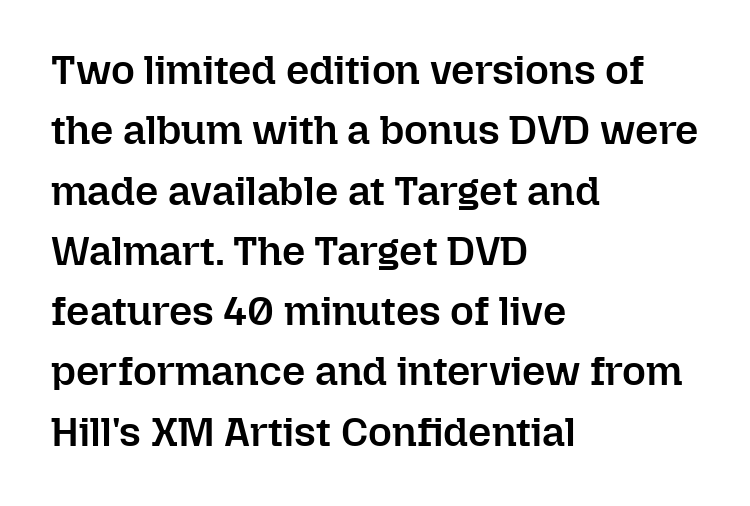
The image shows 41 px semibold type, upright; set left-aligned, normal line spacing (1.47x), normal letter spacing, not underlined; low stroke contrast and a medium x-height.
